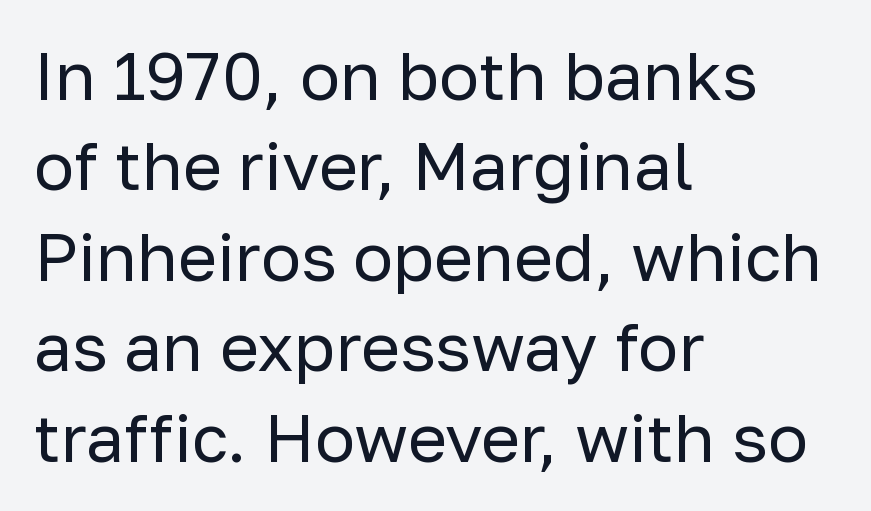
The image shows 67 px regular-weight sans-serif type, upright; set left-aligned, normal line spacing (1.35x), normal letter spacing, not underlined; low stroke contrast and a medium x-height.
